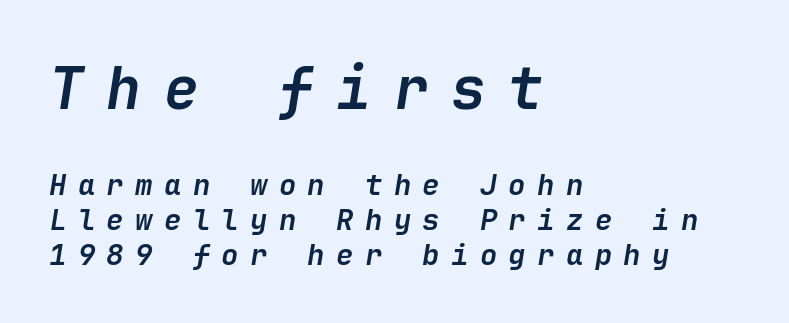
Q: Is the text bold? A: Yes.
Q: Is the text italic (slanted)? A: Yes, it leans right by about 9 degrees.
Q: Is the text underlined? A: No.
Q: How is the paragraph aligned? A: Left-aligned.
Q: Is the spacing between letters normal or unusually wide? A: Unusually wide.
Q: Which block of text is set in a larger size, the first (top) or the second (bottom)? A: The first (top) one.
Q: Width (condensed, normal, or wide)? A: Normal.
Q: Stroke contrast? A: Low.
Q: x-height? A: Medium.
